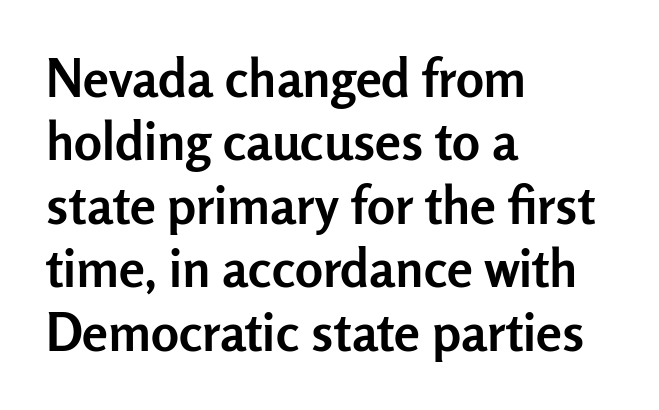
Q: Is the text bold? A: Yes.
Q: Is the text italic (slanted)? A: No, it is upright.
Q: Is the typeface a serif or a sans-serif typeface? A: Sans-serif.
Q: Is the text underlined? A: No.
Q: How is the paragraph aligned? A: Left-aligned.
Q: Is the spacing between letters normal or unusually wide? A: Normal.
Q: Width (condensed, normal, or wide)? A: Normal.
Q: Stroke contrast? A: Low.
Q: x-height? A: Medium.
Q: Monospaced? A: No.
